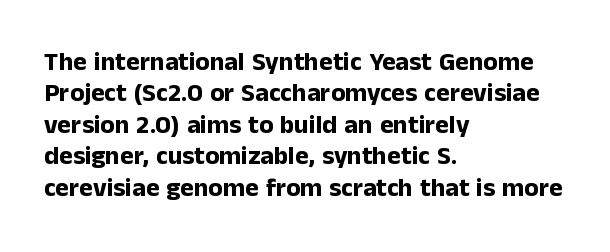
Q: Is the text bold? A: Yes.
Q: Is the text italic (slanted)? A: No, it is upright.
Q: Is the text underlined? A: No.
Q: How is the paragraph aligned? A: Left-aligned.
Q: Is the spacing between letters normal or unusually wide? A: Normal.
